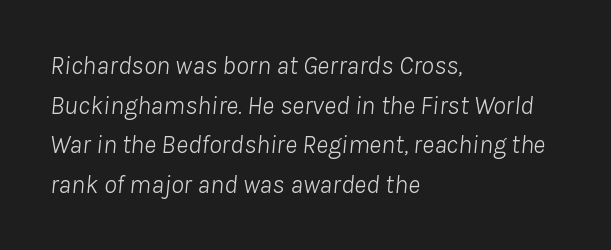
{"italic": "yes", "lean": "right", "slant_degrees": 8, "bold": "no", "underline": "no", "align": "left", "line_spacing": "normal", "line_spacing_ratio": 1.52, "letter_spacing": "normal", "letter_spacing_em": 0.0, "glyph_px": 26}
